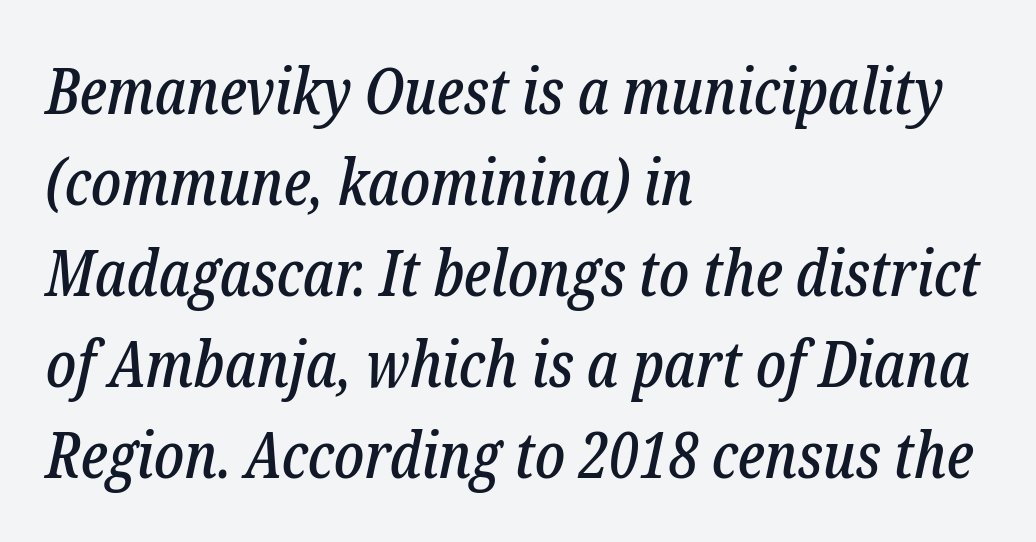
The passage shown stacks its lines at a standard gap. If you drew a line through each stem, it would be angled. This rendering leaves character spacing at its baseline value. A typesetter would label this face a serif. The passage is arranged the way most books set body copy — flush left.
